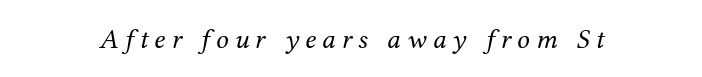
The tracking jumps out immediately: characters are airy and widely separated. Style check: oblique. The string is rendered with underlining switched off. A serif font was chosen for this passage. Note the varied advance widths — an 'i' is clearly narrower than an 'm'. Letters have the restrained weight of plain body copy at most.
